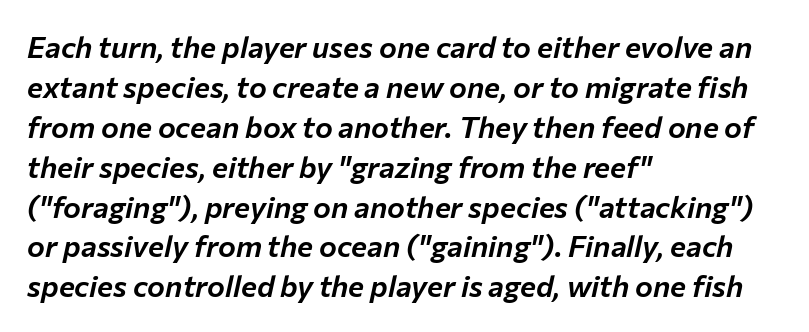
The image shows 30 px text type, italic (leaning right); set left-aligned, normal line spacing (1.33x), normal letter spacing, not underlined; low stroke contrast and a medium x-height.
